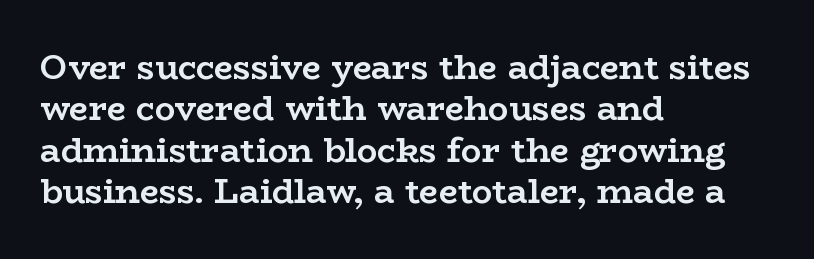
The image shows 34 px semibold, wide serif type, upright; set left-aligned, line spacing 1.22x, normal letter spacing, not underlined; low stroke contrast and a medium x-height.
